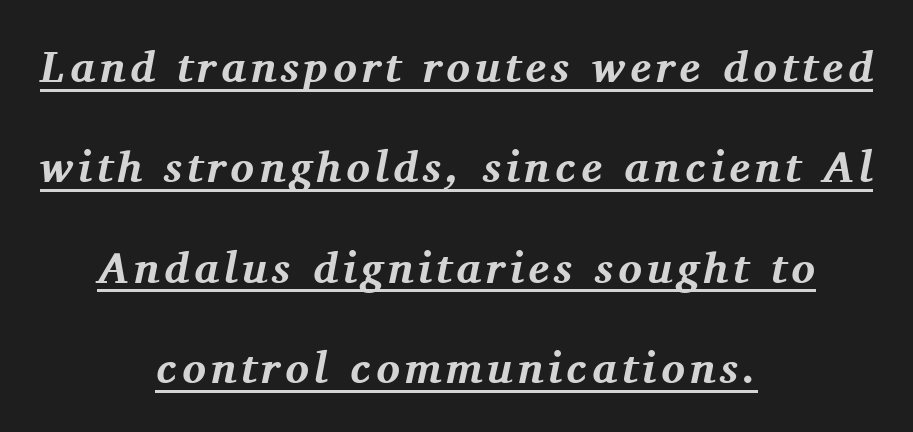
{"serif": "yes", "italic": "yes", "lean": "right", "slant_degrees": 11, "bold": "yes", "weight": "bold", "width": "normal", "stroke_contrast": "medium", "x_height": "medium", "monospaced": "no", "underline": "yes", "align": "center", "line_spacing": "loose", "line_spacing_ratio": 2.28, "glyph_px": 44}
